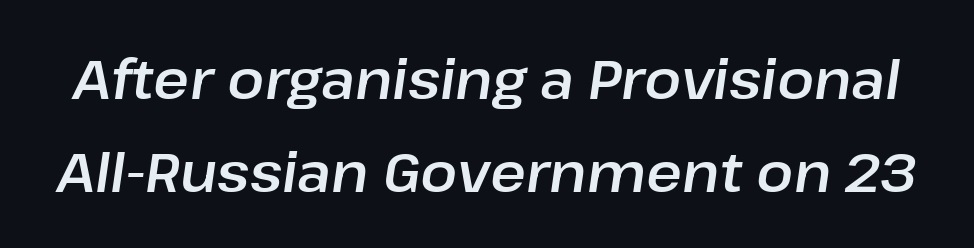
Slant detected: the letters are inclined. Each letter keeps its own natural width here, so spacing adapts to shape. Just letters on the line, the space beneath them empty. Whoever set this chose a conventional vertical rhythm. Here the glyphs are tracked normally, forming tight word shapes.
